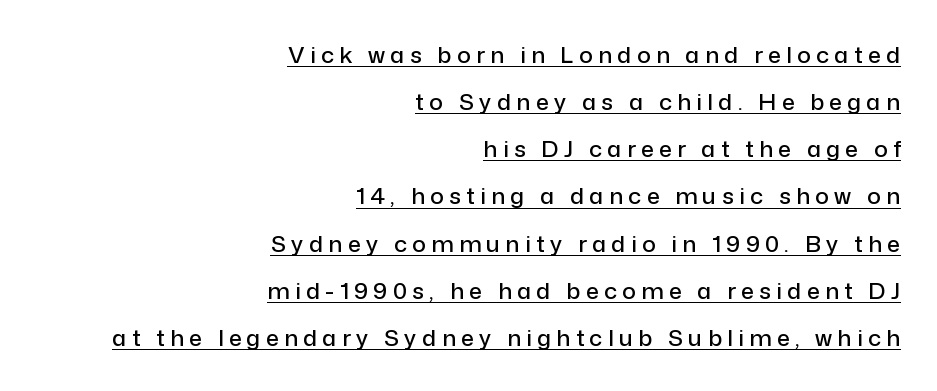
{"italic": "no", "underline": "yes", "align": "right", "line_spacing": "loose", "line_spacing_ratio": 2.05, "letter_spacing": "wide", "letter_spacing_em": 0.23, "glyph_px": 23}
